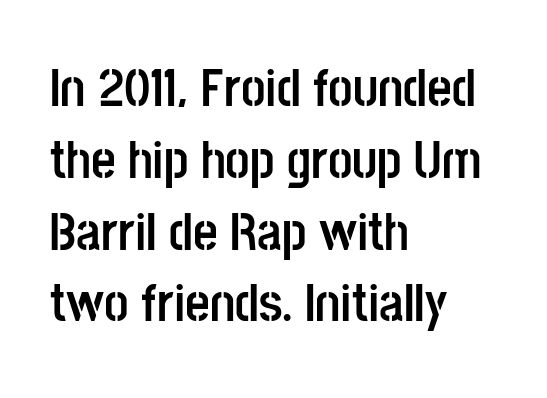
Q: Is the text bold? A: Yes.
Q: Is the text italic (slanted)? A: No, it is upright.
Q: Is the typeface a serif or a sans-serif typeface? A: Sans-serif.
Q: Is the text underlined? A: No.
Q: How is the paragraph aligned? A: Left-aligned.
Q: Is the spacing between letters normal or unusually wide? A: Normal.
Q: Is the spacing between lines tight, normal or loose? A: Normal.
Q: Width (condensed, normal, or wide)? A: Condensed.
Q: Stroke contrast? A: Low.
Q: x-height? A: Large.
Q: Monospaced? A: No.
